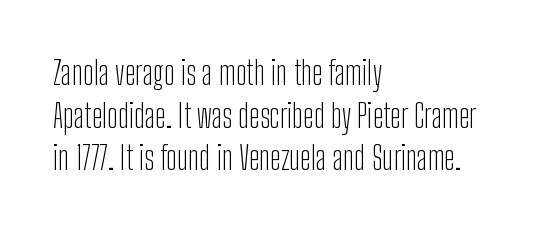
{"serif": "no", "italic": "no", "bold": "no", "weight": "light", "width": "condensed", "stroke_contrast": "low", "x_height": "medium", "monospaced": "no", "underline": "no", "align": "left", "line_spacing": "normal", "line_spacing_ratio": 1.33, "letter_spacing": "normal", "letter_spacing_em": 0.0, "glyph_px": 32}
